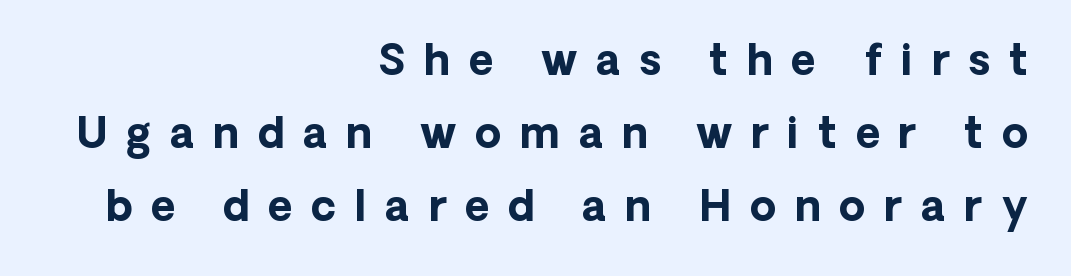
The image shows 42 px bold sans-serif type, upright; set right-aligned, line spacing 1.74x, unusually wide letter spacing (+0.45 em), not underlined; low stroke contrast and a medium x-height.
